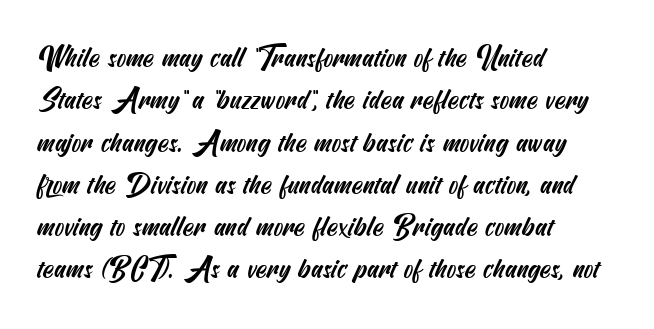
Baseline-to-baseline distance is the conventional proportion of letter height. Has an underline been added? It has not. Line starts are locked; line ends wander. The letters sit at their default tracking, neither squeezed nor spread.
